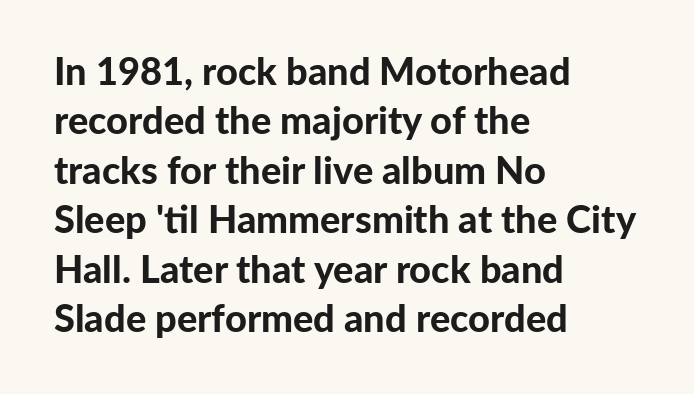
The image shows 38 px bold sans-serif type, upright; set left-aligned, normal line spacing (1.3x), normal letter spacing, not underlined; low stroke contrast and a medium x-height.
